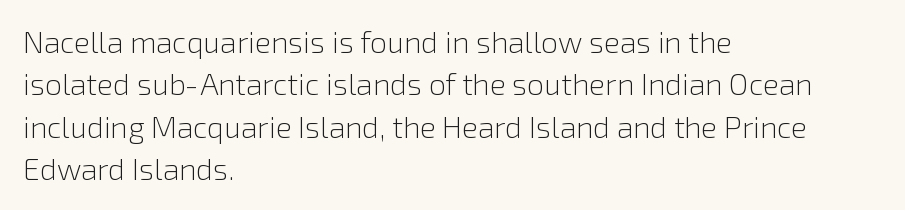
Q: Is the text bold? A: No.
Q: Is the text italic (slanted)? A: No, it is upright.
Q: Is the typeface a serif or a sans-serif typeface? A: Sans-serif.
Q: Is the text underlined? A: No.
Q: How is the paragraph aligned? A: Left-aligned.
Q: Is the spacing between letters normal or unusually wide? A: Normal.
Q: Is the spacing between lines tight, normal or loose? A: Normal.
Q: Width (condensed, normal, or wide)? A: Normal.
Q: Stroke contrast? A: Low.
Q: x-height? A: Medium.
Q: Monospaced? A: No.
